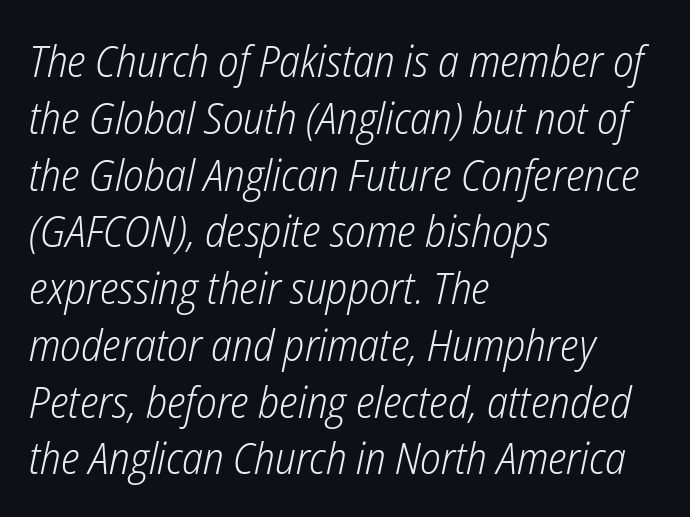
{"italic": "yes", "lean": "right", "slant_degrees": 12, "bold": "no", "weight": "light", "width": "condensed", "stroke_contrast": "low", "x_height": "medium", "monospaced": "no", "underline": "no", "align": "left", "line_spacing": "normal", "line_spacing_ratio": 1.29, "letter_spacing": "normal", "letter_spacing_em": 0.0, "glyph_px": 44}
